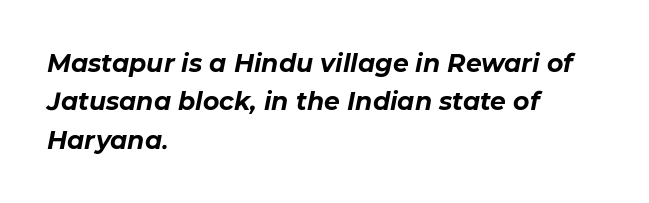
{"italic": "yes", "lean": "right", "slant_degrees": 11, "bold": "yes", "underline": "no", "align": "left", "line_spacing": "normal", "line_spacing_ratio": 1.54, "letter_spacing": "normal", "letter_spacing_em": 0.0, "glyph_px": 25}
